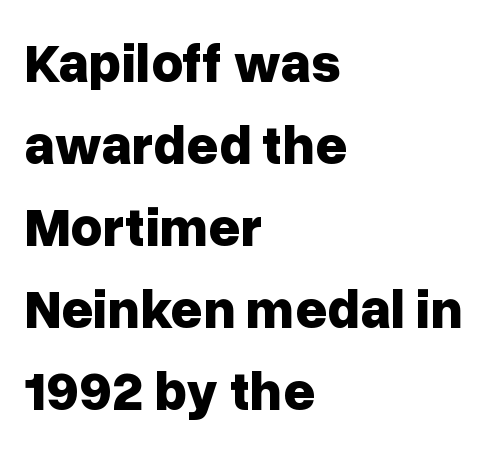
{"serif": "no", "italic": "no", "bold": "yes", "weight": "bold", "width": "normal", "stroke_contrast": "low", "x_height": "medium", "monospaced": "no", "underline": "no", "align": "left", "line_spacing": "normal", "line_spacing_ratio": 1.49, "letter_spacing": "normal", "letter_spacing_em": 0.0, "glyph_px": 55}
